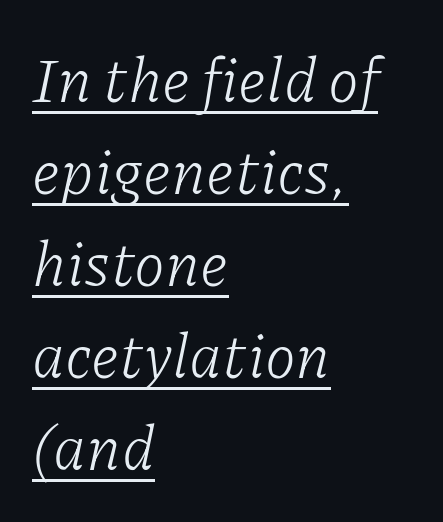
A rule runs beneath these lines of type. This sample has the flowing, uneven cadence of proportional lettering. Inter-character spacing is left at the font's built-in metrics. The passage is arranged the way most books set body copy — flush left. No extra ink here — the face is not bold. The glyphs look as if they've been sheared to an angle.
